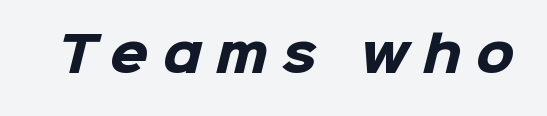
The image shows 49 px heavy sans-serif type; set unusually wide letter spacing (+0.29 em), not underlined; low stroke contrast and a medium x-height.
